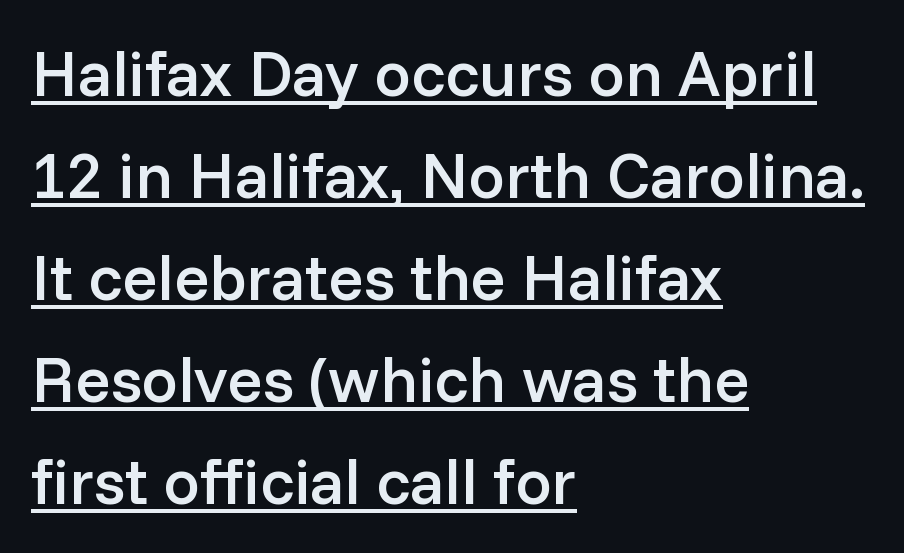
{"serif": "no", "italic": "no", "bold": "semi", "weight": "semibold", "width": "normal", "stroke_contrast": "low", "x_height": "medium", "monospaced": "no", "underline": "yes", "align": "left", "line_spacing": "normal", "line_spacing_ratio": 1.57, "letter_spacing": "normal", "letter_spacing_em": 0.0, "glyph_px": 65}
